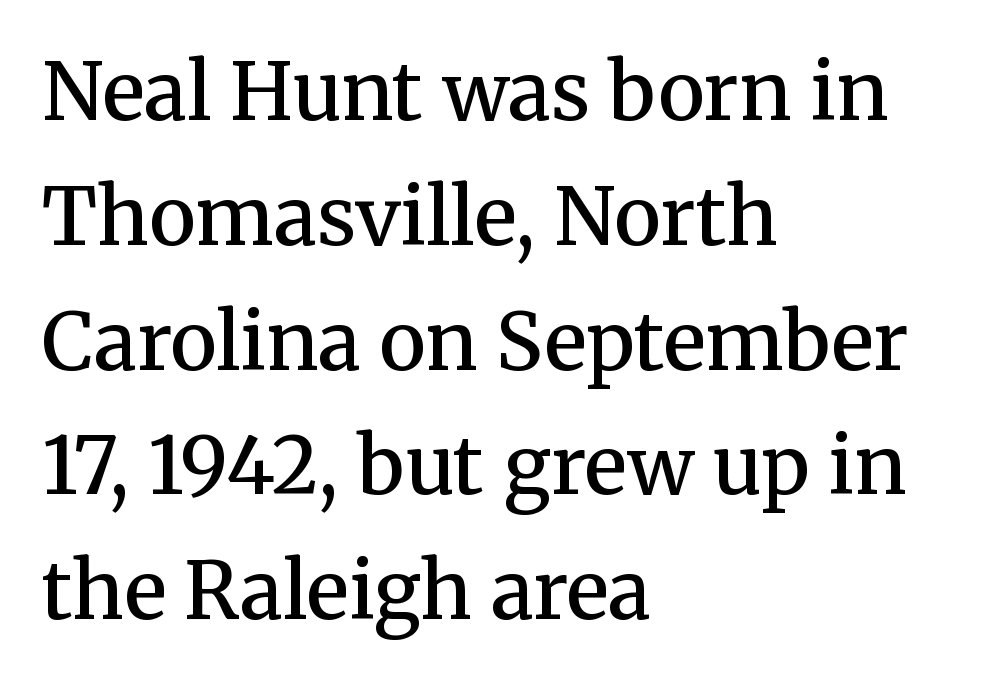
The space directly below the letters is spotless. Short note: letters normally spaced. It's the straight-up-and-down kind of type. You can tell from the footed stems that serif type was used.
